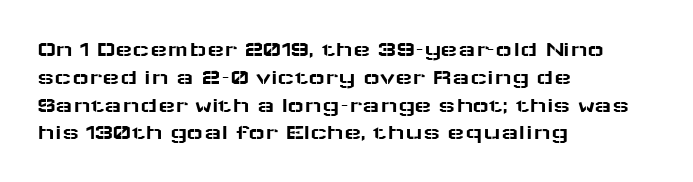
{"italic": "no", "underline": "no", "align": "left", "line_spacing_ratio": 1.21, "letter_spacing": "normal", "letter_spacing_em": 0.0, "glyph_px": 23}
